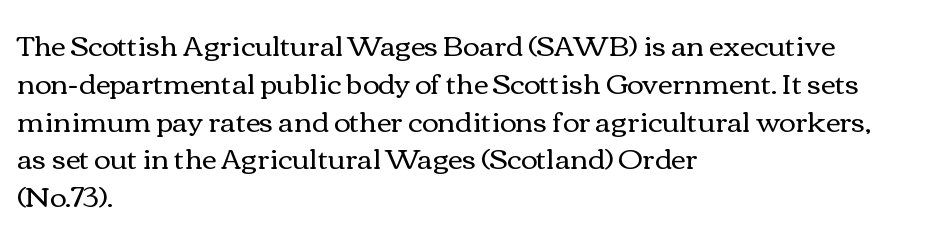
{"italic": "no", "bold": "no", "weight": "regular", "width": "wide", "stroke_contrast": "medium", "x_height": "medium", "monospaced": "no", "underline": "no", "align": "left", "line_spacing": "normal", "line_spacing_ratio": 1.35, "letter_spacing": "normal", "letter_spacing_em": 0.0, "glyph_px": 28}
